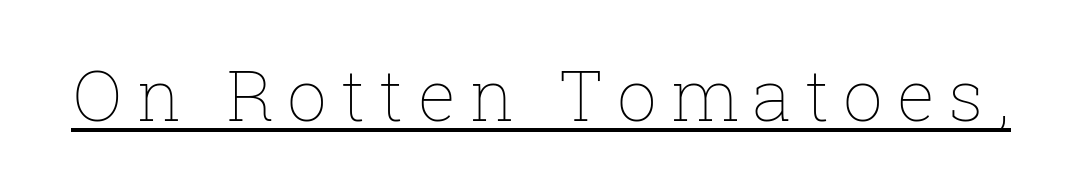
Tall strokes in this sample are plumb rather than angled. Heft: none added — not bold. The rendering uses natural spacing where letterforms have individual widths. These lines have a slow, spaced-out rhythm from letter to letter. The rendering uses the underline text-decoration.
